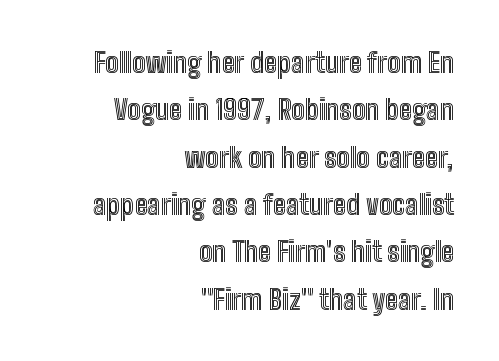
The letters advance in unequal steps, a hallmark of proportional type. The strip under each line holds only bare page. Nope, not italic — everything's standing straight. Regular leading. One-word summary of the alignment: right.
